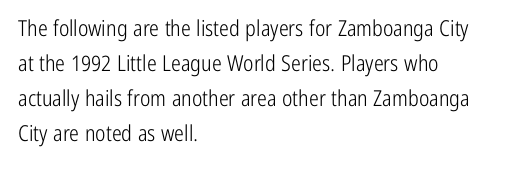
{"italic": "no", "bold": "no", "underline": "no", "align": "left", "line_spacing": "normal", "line_spacing_ratio": 1.59, "letter_spacing": "normal", "letter_spacing_em": 0.0, "glyph_px": 22}
